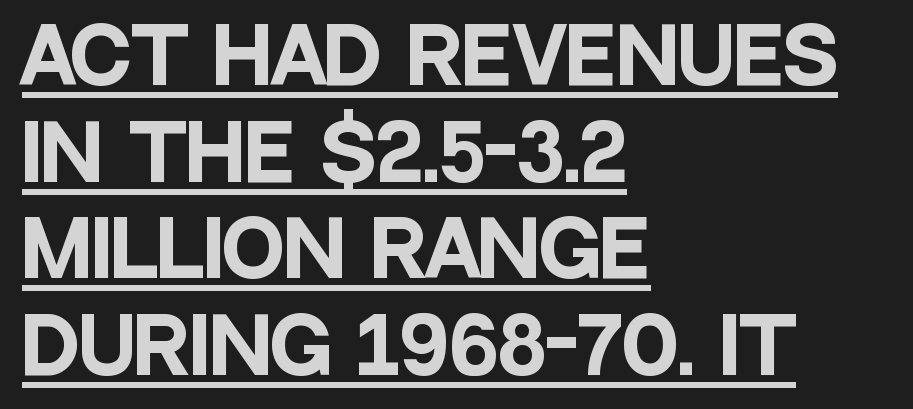
Q: Is the text bold? A: Yes.
Q: Is the text italic (slanted)? A: No, it is upright.
Q: Is the typeface a serif or a sans-serif typeface? A: Sans-serif.
Q: Is the text underlined? A: Yes.
Q: How is the paragraph aligned? A: Left-aligned.
Q: Is the spacing between letters normal or unusually wide? A: Normal.
Q: Is the spacing between lines tight, normal or loose? A: Normal.
Q: Width (condensed, normal, or wide)? A: Condensed.
Q: Stroke contrast? A: Low.
Q: x-height? A: Large.
Q: Monospaced? A: No.
